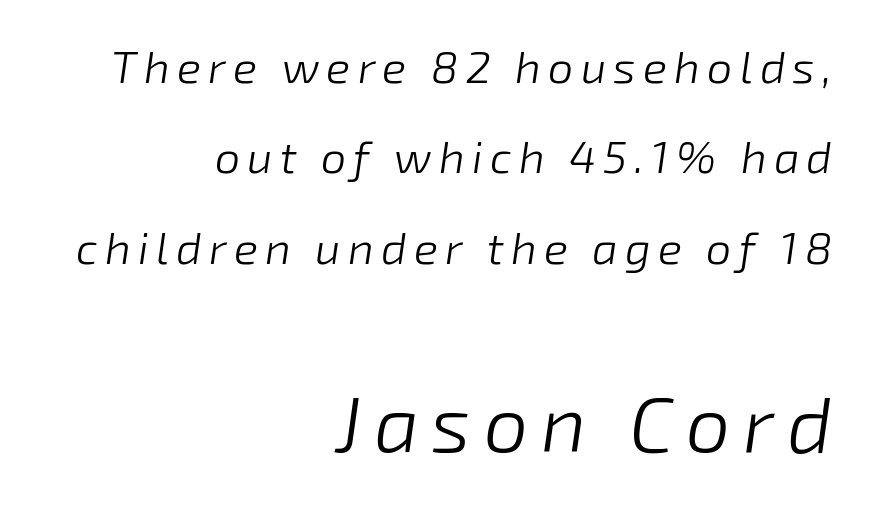
If you drew a ruler down the right edge, every line would touch it. The letterforms sit at book weight or below. The face used here appears at its bigger size in the lower chunk. These lines are rendered in a variable-pitch font.
